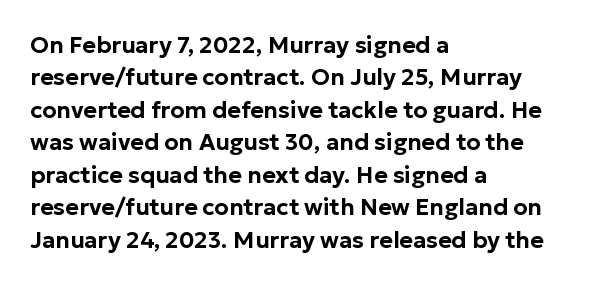
Q: Is the text italic (slanted)? A: No, it is upright.
Q: Is the text underlined? A: No.
Q: How is the paragraph aligned? A: Left-aligned.
Q: Is the spacing between letters normal or unusually wide? A: Normal.
Q: Is the spacing between lines tight, normal or loose? A: Normal.
